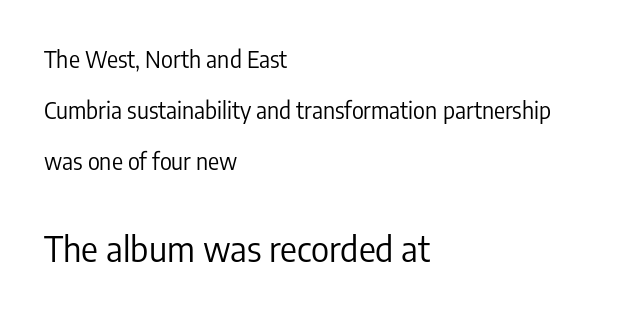
The image shows 35 px regular-weight, condensed sans-serif type, upright; set left-aligned, loose line spacing (2.22x), normal letter spacing, not underlined; the second (bottom) block is 1.52x larger; low stroke contrast and a medium x-height.
